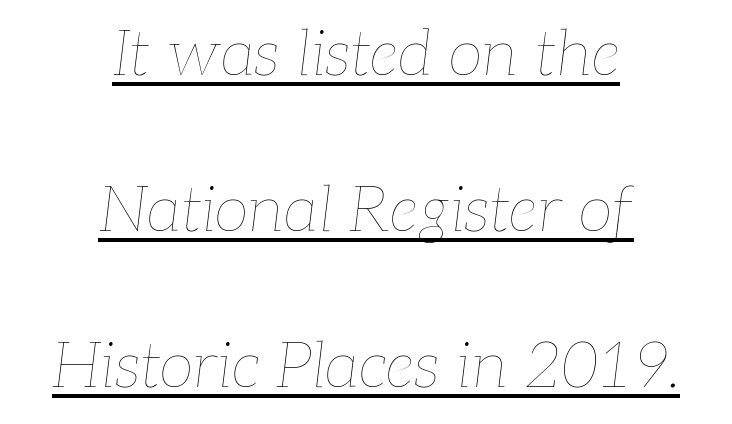
Q: Is the text bold? A: No.
Q: Is the text italic (slanted)? A: Yes, it leans right by about 7 degrees.
Q: Is the text underlined? A: Yes.
Q: How is the paragraph aligned? A: Centered.
Q: Is the spacing between letters normal or unusually wide? A: Normal.
Q: Is the spacing between lines tight, normal or loose? A: Loose.
Q: Width (condensed, normal, or wide)? A: Normal.
Q: Stroke contrast? A: Low.
Q: x-height? A: Medium.
Q: Monospaced? A: No.
